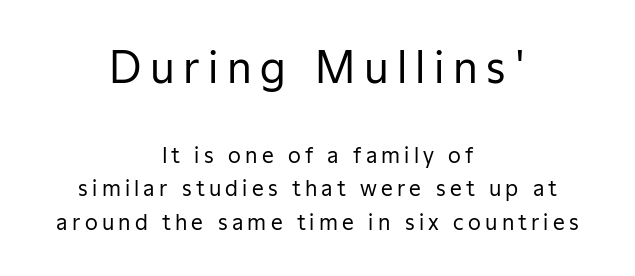
{"serif": "no", "italic": "no", "bold": "no", "weight": "regular", "width": "normal", "stroke_contrast": "low", "x_height": "medium", "monospaced": "no", "underline": "no", "align": "center", "line_spacing": "normal", "line_spacing_ratio": 1.6, "letter_spacing": "wide", "letter_spacing_em": 0.2, "larger_block": "first", "size_ratio": 2.0, "glyph_px": 42}
